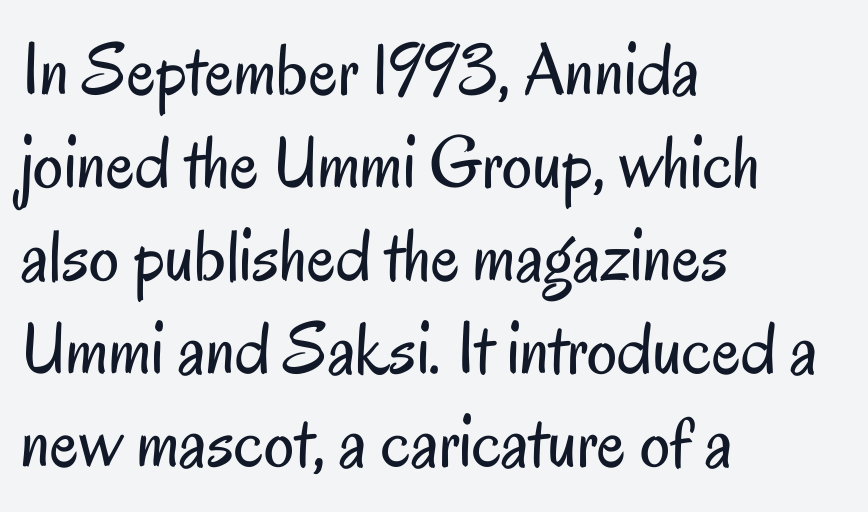
{"serif": "no", "italic": "no", "bold": "no", "weight": "regular", "width": "condensed", "stroke_contrast": "low", "x_height": "small", "monospaced": "no", "underline": "no", "align": "left", "line_spacing_ratio": 1.24, "letter_spacing": "normal", "letter_spacing_em": 0.0, "glyph_px": 75}
